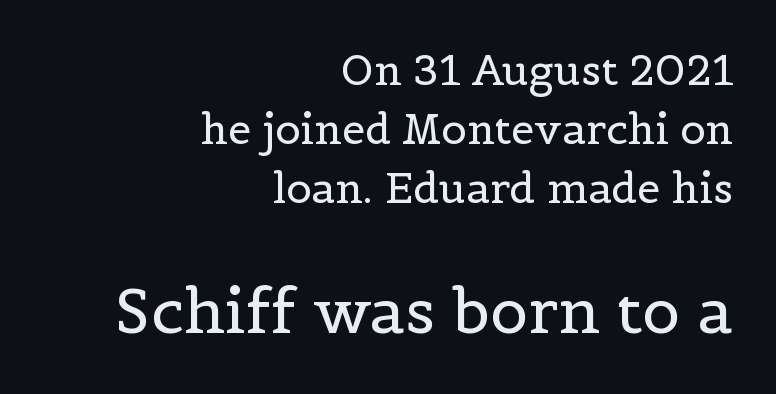
The image shows 63 px regular-weight serif type, upright; set right-aligned, normal line spacing (1.4x), normal letter spacing, not underlined; the second (bottom) block is 1.5x larger; a medium x-height.
